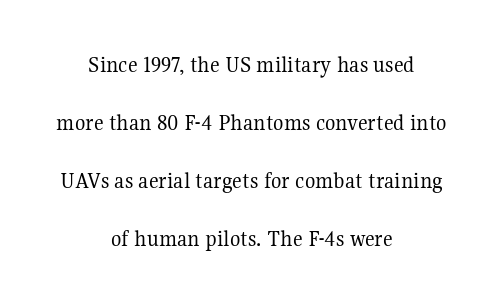
Words appear dense and cohesive because spacing is normal. Vertical stems look standard width or narrower in stroke. Reading down the column, the eye jumps a long way to each next line. Typeset on center — no edge is straight. No italicization has been applied; the sample stays upright.
